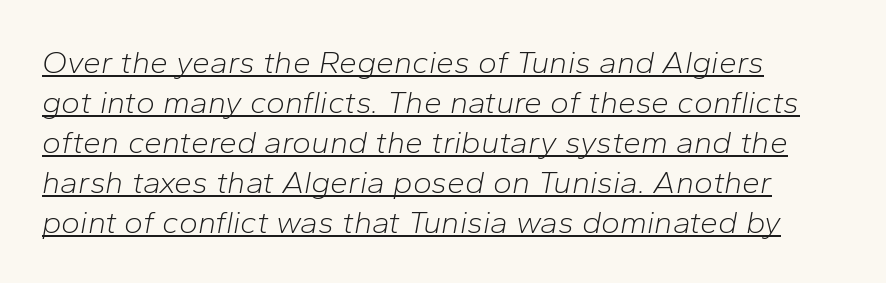
If you drew a line through each stem, it would be angled. Notice how the passage keeps a crisp vertical edge on the left only. The letters sit at their default tracking, neither squeezed nor spread. Baseline-to-baseline distance is the conventional proportion of letter height. Weight class: somewhere from thin through regular.
